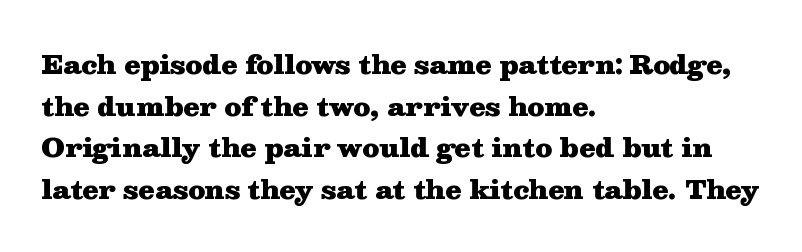
When letters stand straight like this, we call the style roman or upright. Successive baselines arrive at the customary interval. This rendering uses left alignment, leaving the right contour irregular. Notice how thick the strokes are: this is what a full bold looks like.
